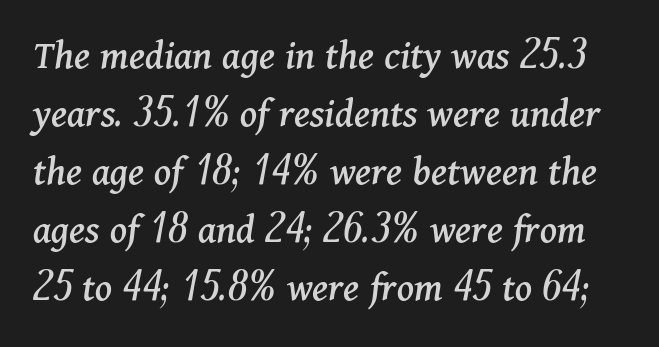
You can tell from the footed stems that serif type was used. Nothing unusual about the tracking: characters are spaced as the font intends. Descenders are the only things crossing below the line. The passage shown is typed in a proportional face where columns would drift. The text carries the slant typical of an italic or oblique font. The vertical gap from one line to the next is medium.
